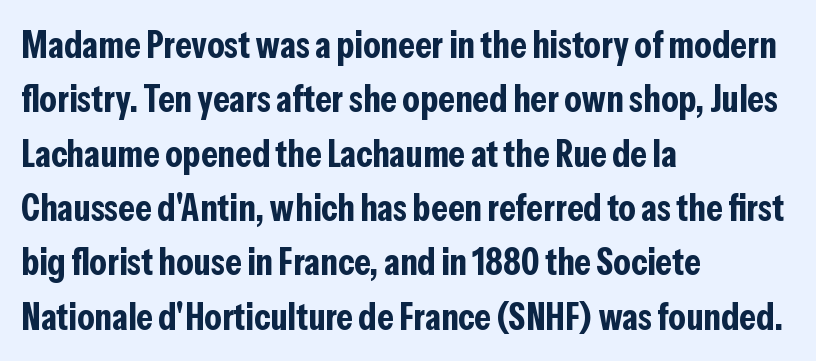
Q: Is the text bold? A: Yes.
Q: Is the text italic (slanted)? A: No, it is upright.
Q: Is the typeface a serif or a sans-serif typeface? A: Sans-serif.
Q: Is the text underlined? A: No.
Q: How is the paragraph aligned? A: Left-aligned.
Q: Is the spacing between letters normal or unusually wide? A: Normal.
Q: Is the spacing between lines tight, normal or loose? A: Normal.
Q: Width (condensed, normal, or wide)? A: Condensed.
Q: Stroke contrast? A: Low.
Q: x-height? A: Medium.
Q: Monospaced? A: No.
